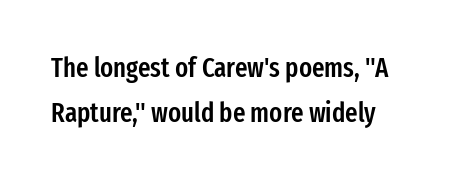
{"italic": "no", "bold": "semi", "underline": "no", "line_spacing": "normal", "line_spacing_ratio": 1.67, "letter_spacing": "normal", "letter_spacing_em": 0.0, "glyph_px": 27}
